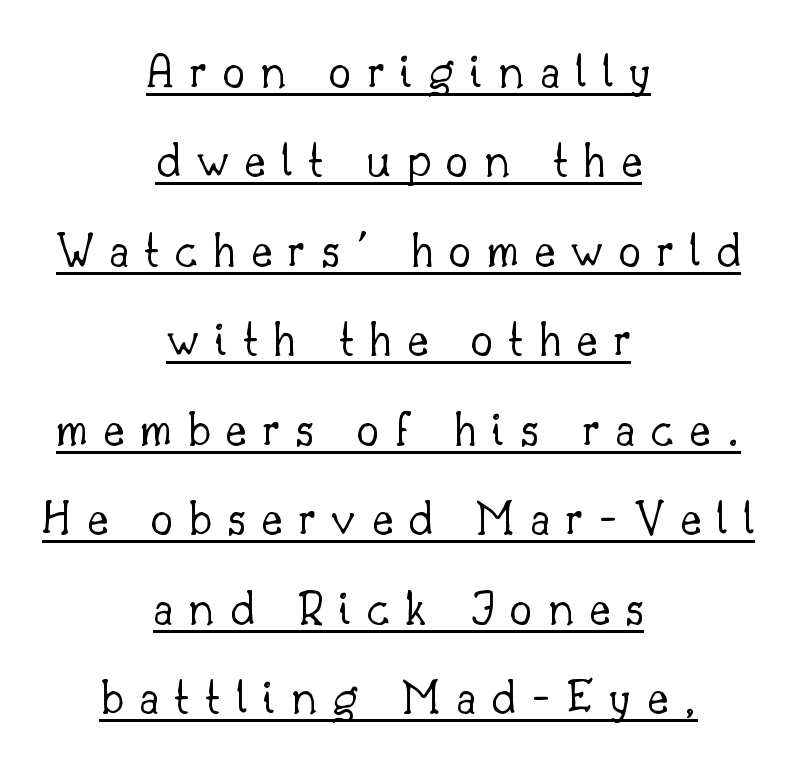
Q: Is the text bold? A: No.
Q: Is the text italic (slanted)? A: No, it is upright.
Q: Is the text underlined? A: Yes.
Q: How is the paragraph aligned? A: Centered.
Q: Is the spacing between letters normal or unusually wide? A: Unusually wide.
Q: Width (condensed, normal, or wide)? A: Normal.
Q: Stroke contrast? A: Low.
Q: x-height? A: Small.
Q: Monospaced? A: No.
